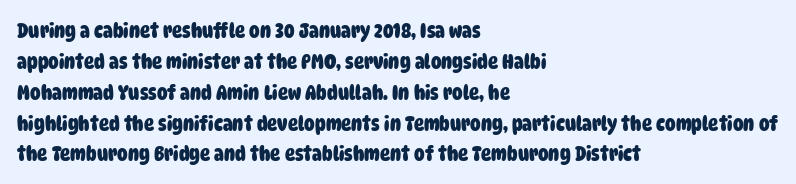
Q: Is the text bold? A: Yes.
Q: Is the text underlined? A: No.
Q: How is the paragraph aligned? A: Left-aligned.
Q: Is the spacing between letters normal or unusually wide? A: Normal.
Q: Is the spacing between lines tight, normal or loose? A: Normal.
